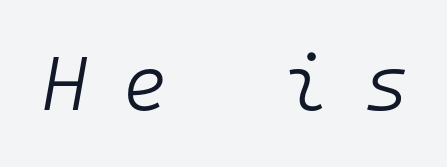
There is plenty of visible air inserted between adjacent glyphs. The space beneath each line is pristine and unruled. Does the lettering tilt? It does — this is italic. The typeface has the unassuming heft of standard copy or less. Each letter, wide or thin by design, is forced into the same width here.
